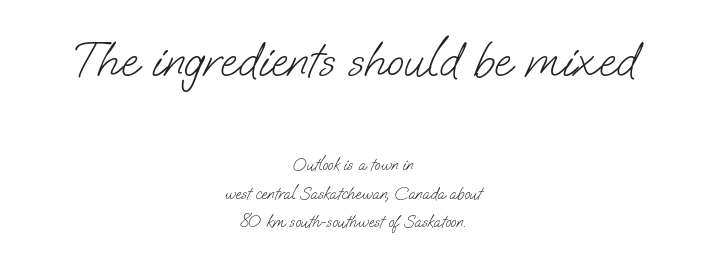
Q: Is the text bold? A: No.
Q: Is the typeface a serif or a sans-serif typeface? A: Sans-serif.
Q: Is the text underlined? A: No.
Q: How is the paragraph aligned? A: Centered.
Q: Is the spacing between letters normal or unusually wide? A: Normal.
Q: Is the spacing between lines tight, normal or loose? A: Normal.
Q: Which block of text is set in a larger size, the first (top) or the second (bottom)? A: The first (top) one.
Q: Width (condensed, normal, or wide)? A: Normal.
Q: Stroke contrast? A: Low.
Q: x-height? A: Small.
Q: Monospaced? A: No.
